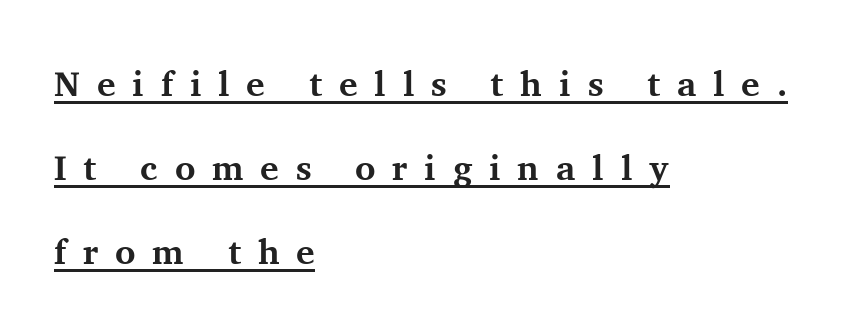
The image shows 35 px bold serif type, upright; set left-aligned, loose line spacing (2.4x), unusually wide letter spacing (+0.48 em), underlined; medium stroke contrast and a medium x-height.
